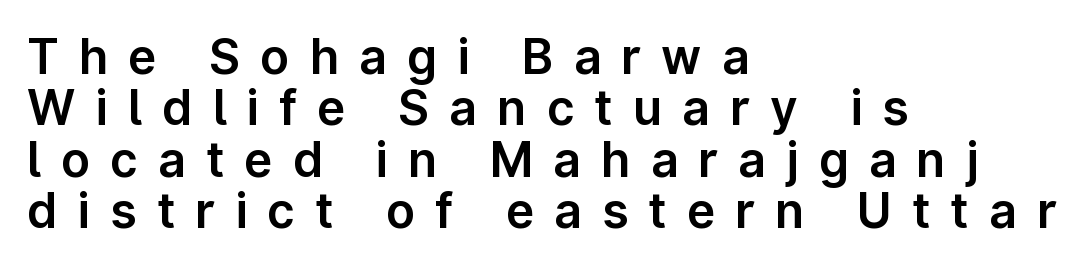
The image shows 48 px sans-serif type, upright; set left-aligned, tight line spacing (1.07x), unusually wide letter spacing (+0.42 em), not underlined; low stroke contrast and a medium x-height.
